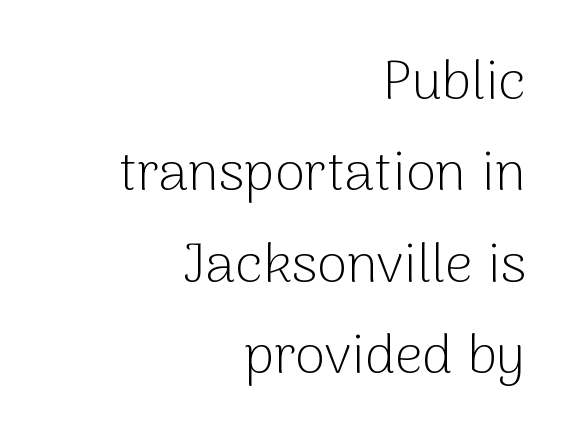
One-word summary of the alignment: right. Each new line begins a customary step beneath the previous one. The specimen omits any rule beneath the text block's lines. Think of a printed novel: that variable character pitch is what you see here.
